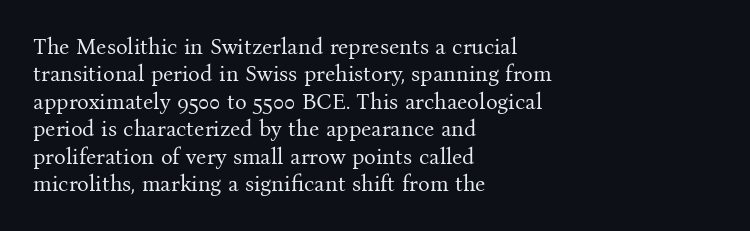
Q: Is the text bold? A: No.
Q: Is the text italic (slanted)? A: No, it is upright.
Q: Is the text underlined? A: No.
Q: How is the paragraph aligned? A: Left-aligned.
Q: Is the spacing between letters normal or unusually wide? A: Normal.
Q: Is the spacing between lines tight, normal or loose? A: Normal.
